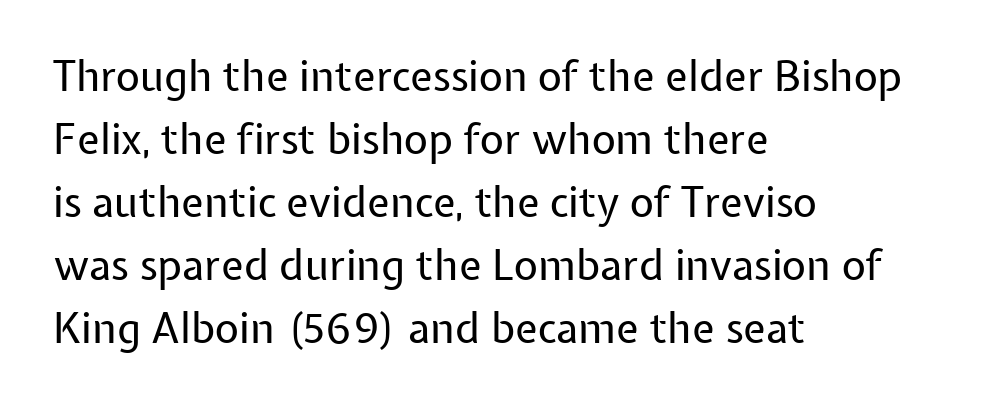
Q: Is the text bold? A: No.
Q: Is the text italic (slanted)? A: No, it is upright.
Q: Is the typeface a serif or a sans-serif typeface? A: Sans-serif.
Q: Is the text underlined? A: No.
Q: How is the paragraph aligned? A: Left-aligned.
Q: Is the spacing between letters normal or unusually wide? A: Normal.
Q: Is the spacing between lines tight, normal or loose? A: Normal.
Q: Width (condensed, normal, or wide)? A: Normal.
Q: Stroke contrast? A: Low.
Q: x-height? A: Medium.
Q: Monospaced? A: No.
